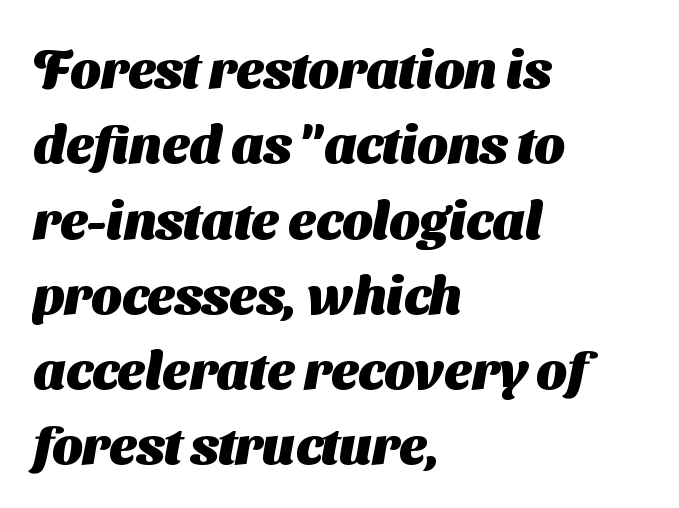
The face used here is proportionally spaced, like ordinary book or web type. Thick stems and heavy bowls — unmistakably bold. Between one letter and the next there's only the usual sliver of space. The gap between lines stays unmarked. Serif or sans? Sans — the stroke terminals are bare.
